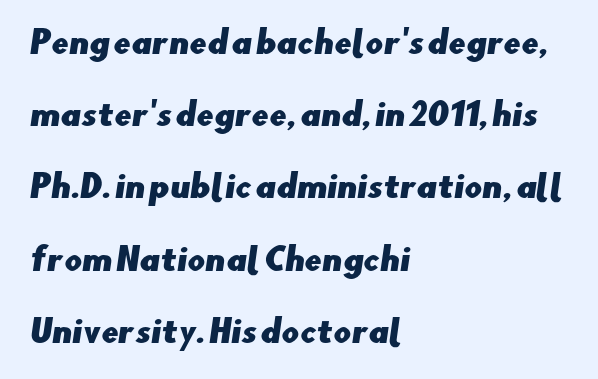
The passage shown is typeset with a sans-serif family. The passage is arranged the way most books set body copy — flush left. Short note: letters normally spaced. This rendering features lettering with no underline. Note the varied advance widths — an 'i' is clearly narrower than an 'm'.
